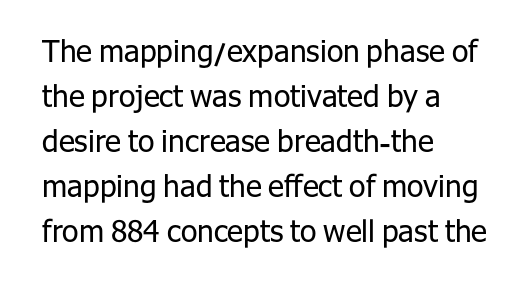
{"serif": "no", "italic": "no", "bold": "no", "weight": "regular", "width": "normal", "stroke_contrast": "low", "x_height": "medium", "monospaced": "no", "underline": "no", "align": "left", "line_spacing": "normal", "line_spacing_ratio": 1.5, "letter_spacing": "normal", "letter_spacing_em": 0.0, "glyph_px": 30}
